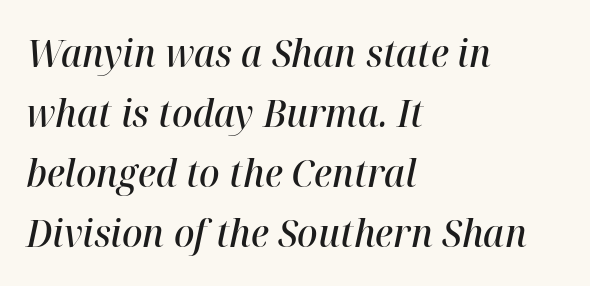
The image shows 38 px semibold type, italic (leaning right); set left-aligned, normal line spacing (1.58x), normal letter spacing, not underlined; high stroke contrast and a medium x-height.
